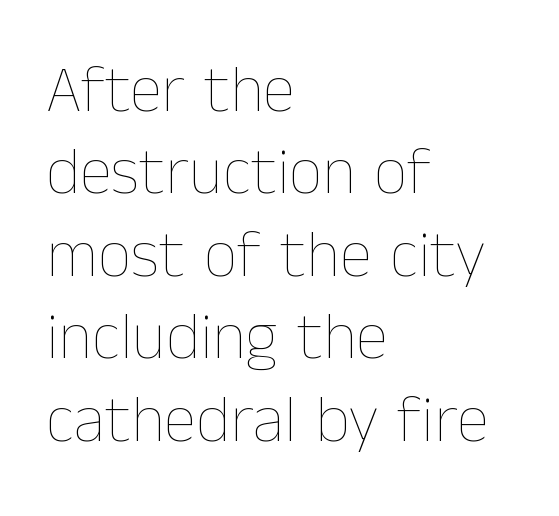
Q: Is the text bold? A: No.
Q: Is the text italic (slanted)? A: No, it is upright.
Q: Is the text underlined? A: No.
Q: How is the paragraph aligned? A: Left-aligned.
Q: Is the spacing between letters normal or unusually wide? A: Normal.
Q: Is the spacing between lines tight, normal or loose? A: Normal.
Q: Width (condensed, normal, or wide)? A: Normal.
Q: Stroke contrast? A: Low.
Q: x-height? A: Medium.
Q: Monospaced? A: No.
